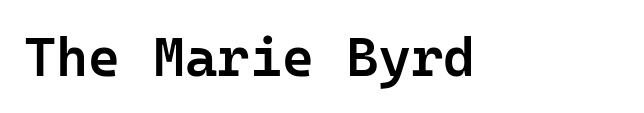
{"serif": "no", "italic": "no", "bold": "semi", "weight": "semibold", "width": "normal", "stroke_contrast": "low", "x_height": "medium", "monospaced": "yes", "underline": "no", "letter_spacing": "normal", "letter_spacing_em": 0.0, "glyph_px": 55}
